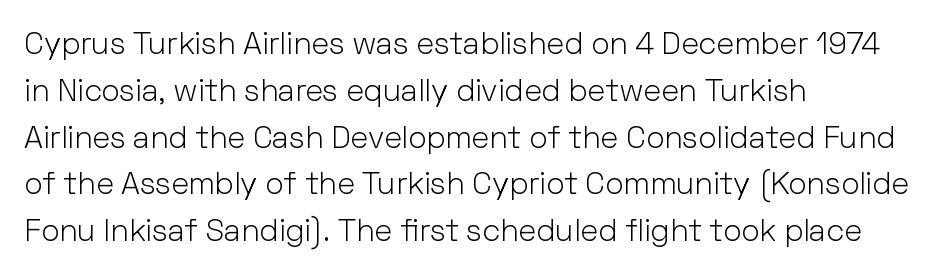
Unlike italic type, these characters show no tilt at all. Evenly set lines give the paragraph a standard silhouette. The space beneath each line is pristine and unruled. Here the designer chose a conventional face with non-uniform glyph widths. On a weight scale, this lands at 450 or below. Standard letterfit; no display-style spreading of the glyphs.
